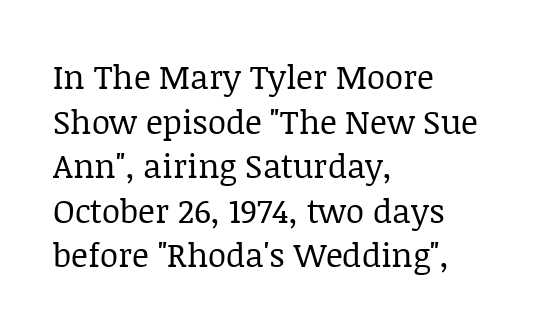
{"serif": "yes", "italic": "no", "bold": "no", "weight": "regular", "width": "normal", "stroke_contrast": "low", "x_height": "large", "monospaced": "no", "underline": "no", "align": "left", "line_spacing": "normal", "line_spacing_ratio": 1.35, "letter_spacing": "normal", "letter_spacing_em": 0.0, "glyph_px": 33}
